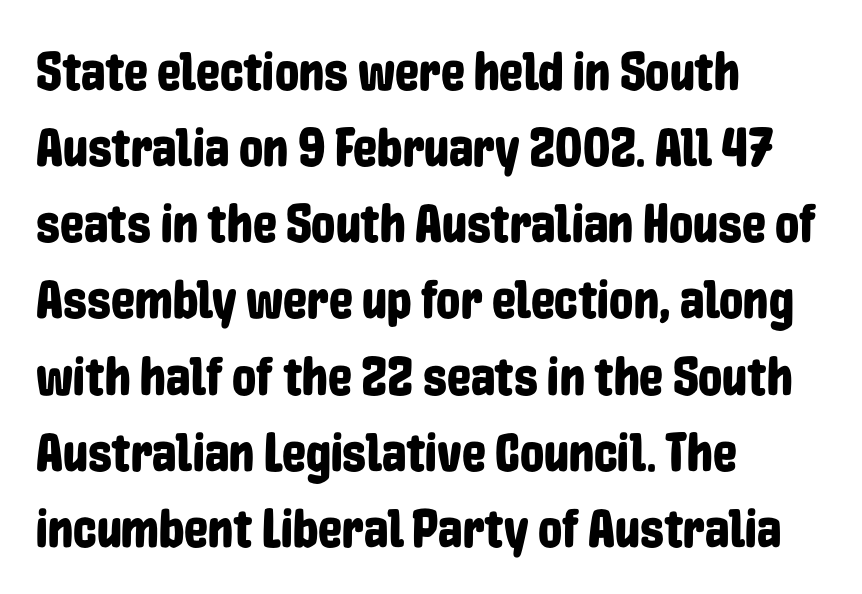
{"serif": "no", "italic": "no", "width": "condensed", "stroke_contrast": "low", "x_height": "medium", "monospaced": "no", "underline": "no", "align": "left", "line_spacing": "normal", "line_spacing_ratio": 1.41, "letter_spacing": "normal", "letter_spacing_em": 0.0, "glyph_px": 54}
